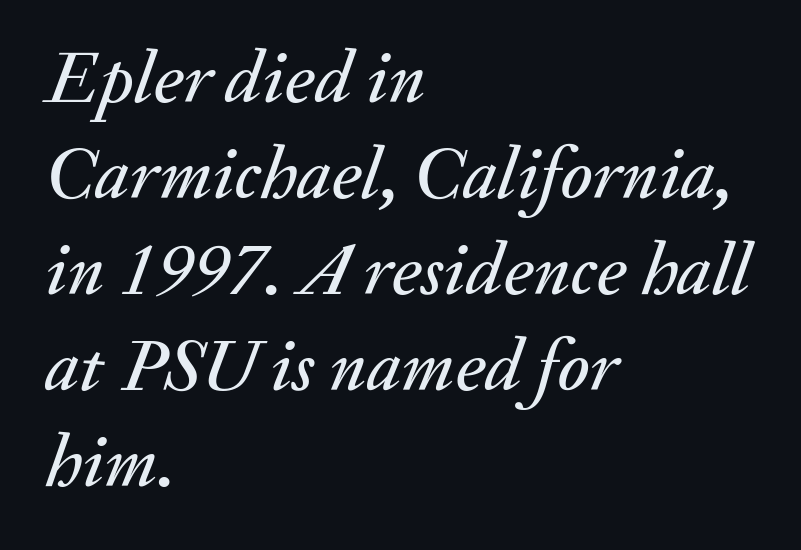
The image shows 75 px text type, italic (leaning right); set left-aligned, normal line spacing (1.28x), normal letter spacing, not underlined; medium stroke contrast and a small x-height.
